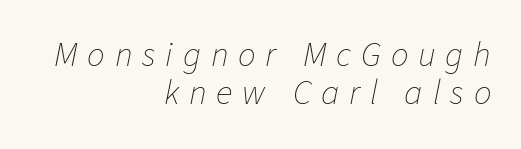
The image shows 35 px thin type, italic (leaning right); set right-aligned, tight line spacing (1.1x), unusually wide letter spacing (+0.28 em), not underlined; low stroke contrast and a medium x-height.
